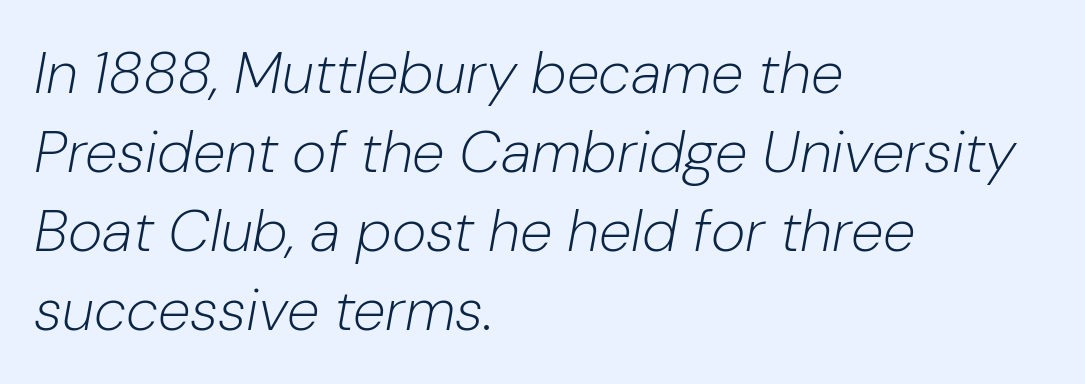
{"italic": "yes", "lean": "right", "slant_degrees": 10, "bold": "no", "weight": "light", "width": "normal", "stroke_contrast": "low", "x_height": "medium", "monospaced": "no", "underline": "no", "align": "left", "line_spacing": "normal", "line_spacing_ratio": 1.34, "letter_spacing": "normal", "letter_spacing_em": 0.0, "glyph_px": 59}
